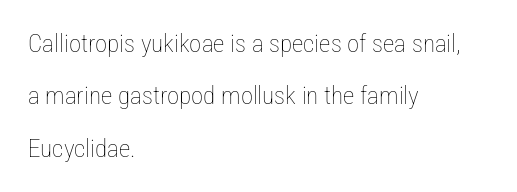
The image shows 25 px text type, upright; set left-aligned, loose line spacing (2.1x), normal letter spacing, not underlined.
